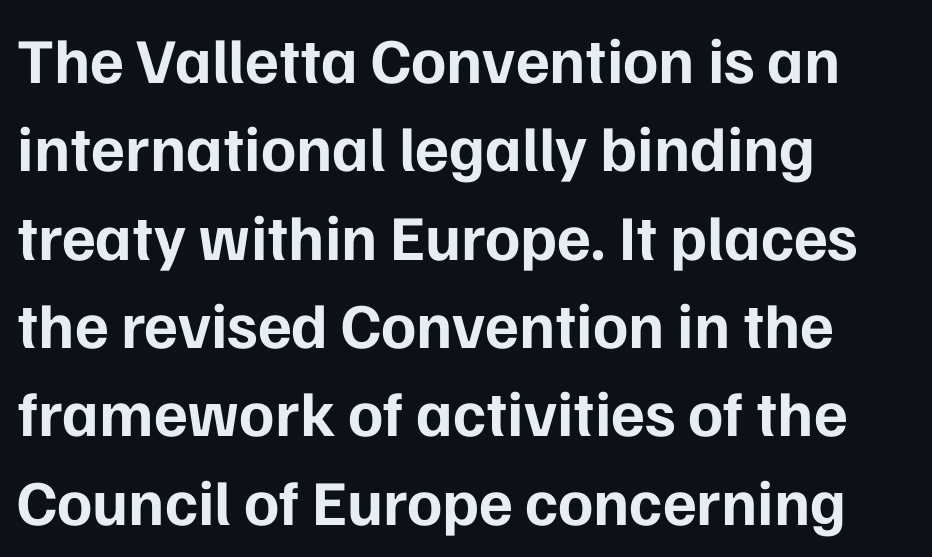
Q: Is the text bold? A: Yes.
Q: Is the text italic (slanted)? A: No, it is upright.
Q: Is the typeface a serif or a sans-serif typeface? A: Sans-serif.
Q: Is the text underlined? A: No.
Q: How is the paragraph aligned? A: Left-aligned.
Q: Is the spacing between letters normal or unusually wide? A: Normal.
Q: Is the spacing between lines tight, normal or loose? A: Normal.
Q: Width (condensed, normal, or wide)? A: Normal.
Q: Stroke contrast? A: Low.
Q: x-height? A: Medium.
Q: Monospaced? A: No.
